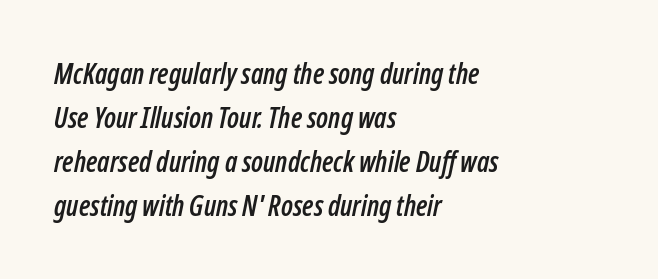
Q: Is the text italic (slanted)? A: Yes, it leans right by about 12 degrees.
Q: Is the text underlined? A: No.
Q: How is the paragraph aligned? A: Left-aligned.
Q: Is the spacing between letters normal or unusually wide? A: Normal.
Q: Is the spacing between lines tight, normal or loose? A: Normal.
Q: Width (condensed, normal, or wide)? A: Condensed.
Q: Stroke contrast? A: Low.
Q: x-height? A: Medium.
Q: Monospaced? A: No.
